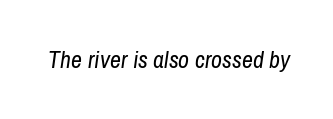
The specimen omits any rule beneath the text block's lines. Is the stroke heavy? The answer is a plain regular-or-lighter. Compared with typical body copy, the letter spacing here is the same. The letters are slanted; this is an italic face.
